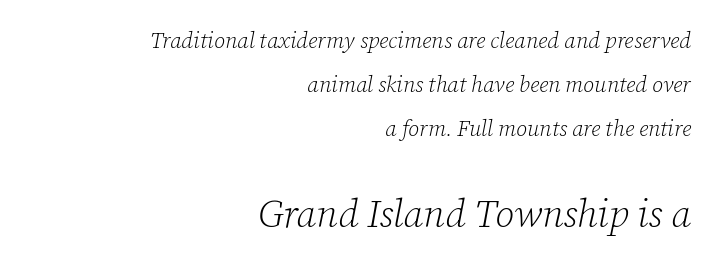
Weight class: somewhere from thin through regular. Serifs: yes, visible at the terminals of the letterforms. Think of a printed novel: that variable character pitch is what you see here. Default kerning and tracking; the words read as compact shapes.
